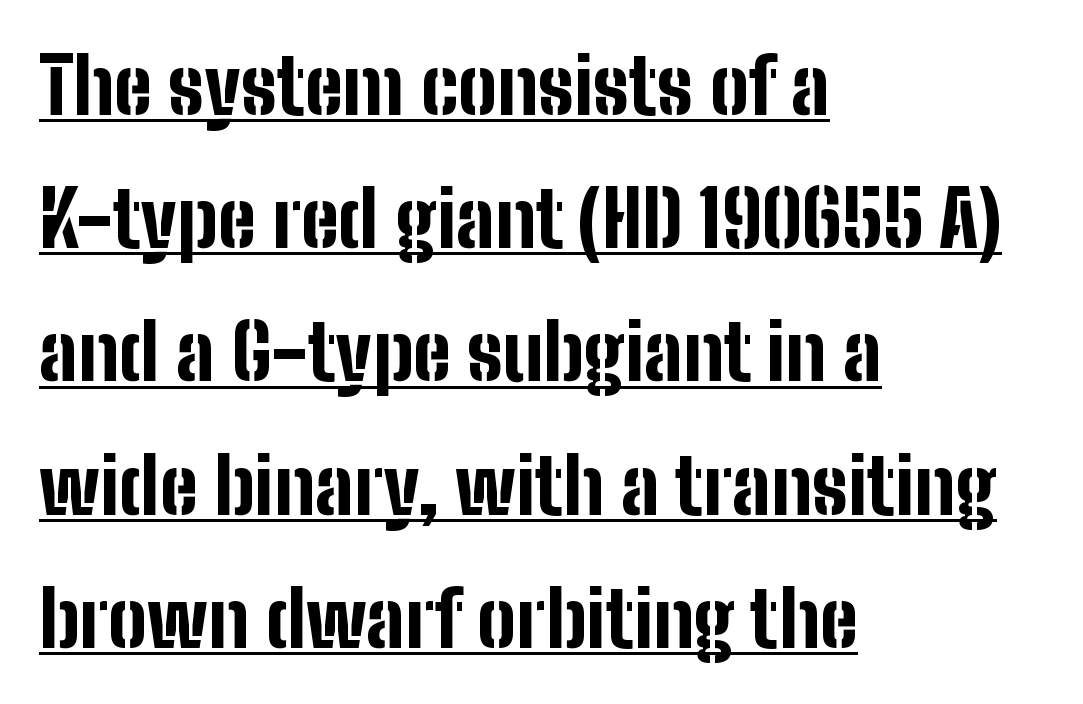
No extra tracking has been applied to these lines. A typesetter would label this face a sans. Quick note: underline on. Each line starts at the same left margin while the right side varies. Proportional: the letters do not fall into vertical columns.
